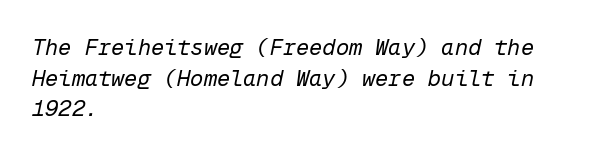
Q: Is the text bold? A: No.
Q: Is the text italic (slanted)? A: Yes, it leans right by about 12 degrees.
Q: Is the text underlined? A: No.
Q: How is the paragraph aligned? A: Left-aligned.
Q: Is the spacing between letters normal or unusually wide? A: Normal.
Q: Is the spacing between lines tight, normal or loose? A: Normal.
